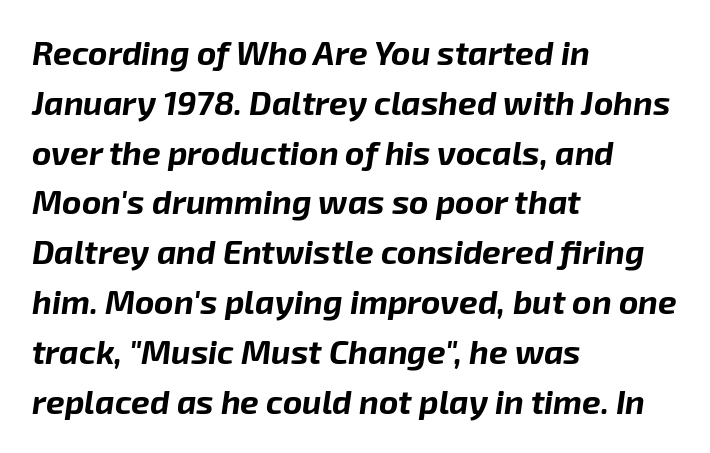
The rendering uses natural spacing where letterforms have individual widths. The string is rendered with underlining switched off. The letters sit at their default tracking, neither squeezed nor spread. There's an unmistakable incline to the writing here.
